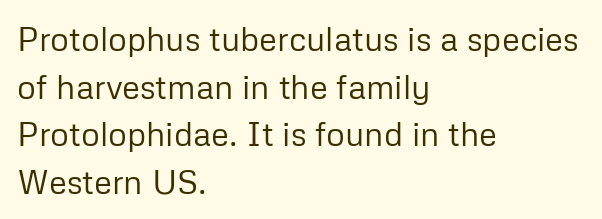
Q: Is the text bold? A: No.
Q: Is the text italic (slanted)? A: No, it is upright.
Q: Is the typeface a serif or a sans-serif typeface? A: Sans-serif.
Q: Is the text underlined? A: No.
Q: How is the paragraph aligned? A: Left-aligned.
Q: Is the spacing between letters normal or unusually wide? A: Normal.
Q: Is the spacing between lines tight, normal or loose? A: Normal.
Q: Width (condensed, normal, or wide)? A: Normal.
Q: Stroke contrast? A: Low.
Q: x-height? A: Medium.
Q: Monospaced? A: No.
